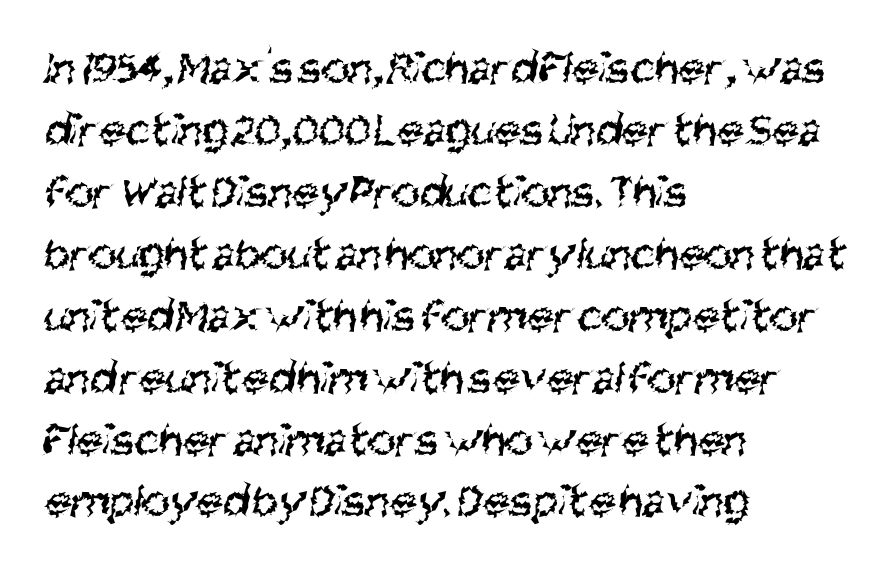
Vertical stems look standard width or narrower in stroke. Rows of type keep a routine distance in the vertical direction. The area under the type is left untouched. Compared with typical body copy, the letter spacing here is the same. Stroke terminals: plain, sans-serif. Varying glyph widths throughout — classic text-font behaviour.
